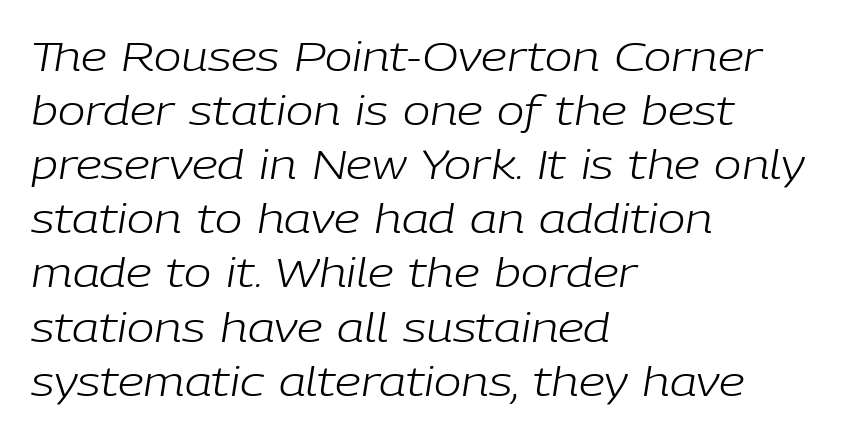
Is the block centered? No — it sits flush against the left margin. Rendered with sloped, italic letterforms. A clean baseline with only descenders dipping below it. Tracking here is standard; glyphs follow each other at the usual distance. The letters advance in unequal steps, a hallmark of proportional type.
